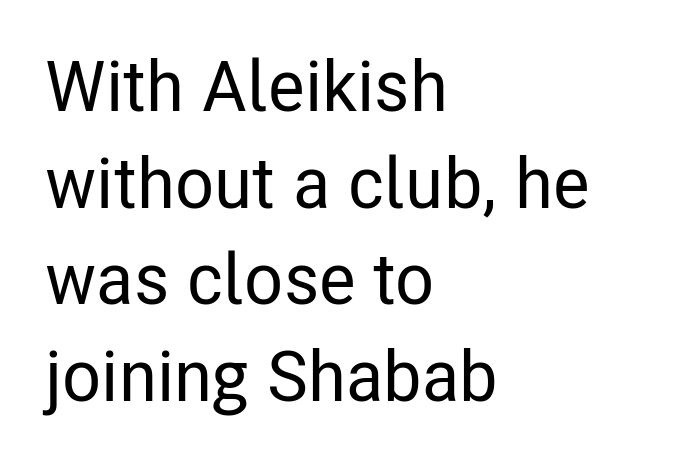
Q: Is the text italic (slanted)? A: No, it is upright.
Q: Is the typeface a serif or a sans-serif typeface? A: Sans-serif.
Q: Is the text underlined? A: No.
Q: How is the paragraph aligned? A: Left-aligned.
Q: Is the spacing between letters normal or unusually wide? A: Normal.
Q: Is the spacing between lines tight, normal or loose? A: Normal.
Q: Width (condensed, normal, or wide)? A: Condensed.
Q: Stroke contrast? A: Low.
Q: x-height? A: Medium.
Q: Monospaced? A: No.
